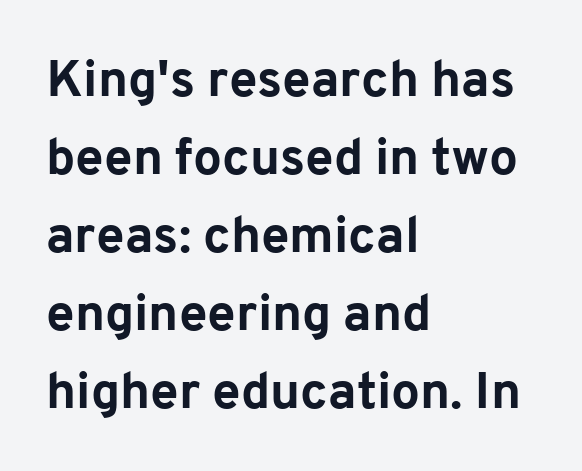
{"serif": "no", "italic": "no", "bold": "yes", "weight": "bold", "width": "normal", "stroke_contrast": "low", "x_height": "medium", "monospaced": "no", "underline": "no", "align": "left", "line_spacing": "normal", "line_spacing_ratio": 1.53, "letter_spacing": "normal", "letter_spacing_em": 0.0, "glyph_px": 51}
